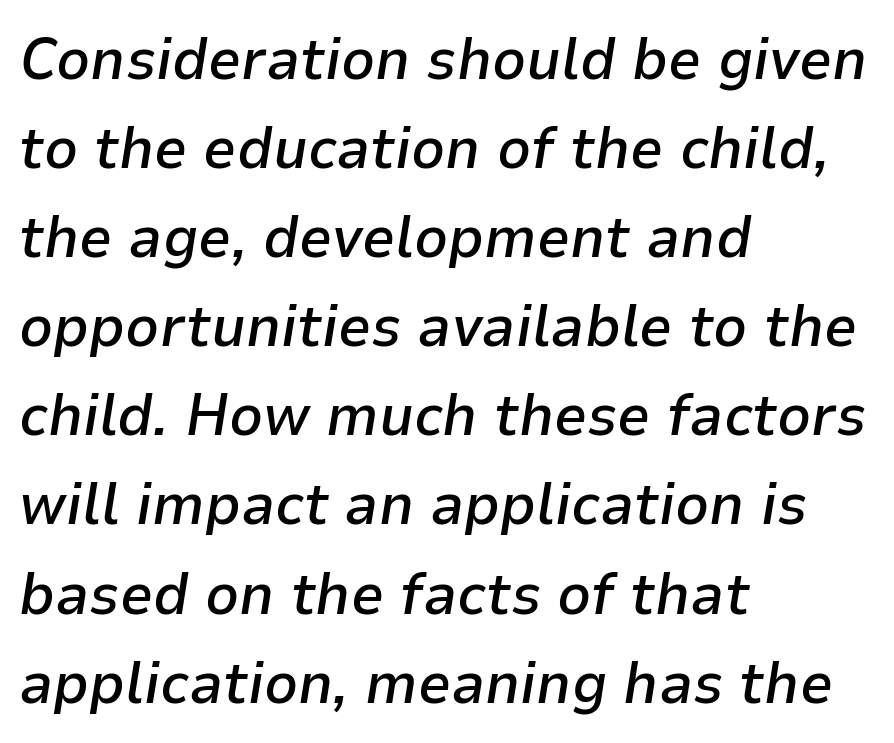
{"italic": "yes", "lean": "right", "slant_degrees": 9, "bold": "semi", "weight": "semibold", "width": "normal", "stroke_contrast": "low", "x_height": "medium", "monospaced": "no", "underline": "no", "align": "left", "line_spacing": "normal", "line_spacing_ratio": 1.51, "letter_spacing": "normal", "letter_spacing_em": 0.0, "glyph_px": 59}
